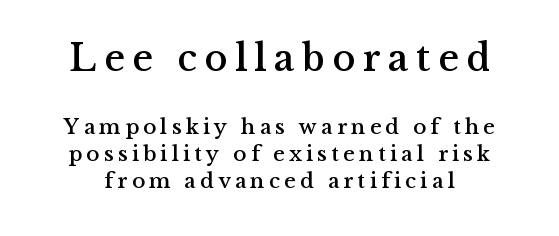
Look at the bottom of the vertical strokes: they flare into serifs here. A clean baseline with only descenders dipping below it. Each line is balanced around a shared central axis. Which chunk is bigger? The first one — the top block dwarfs the bottom. Do the letters lean? They stand straight. These lines are rendered in a variable-pitch font.
